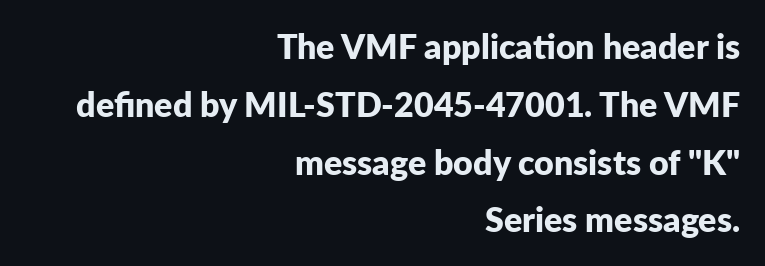
Q: Is the text bold? A: Yes.
Q: Is the text italic (slanted)? A: No, it is upright.
Q: Is the typeface a serif or a sans-serif typeface? A: Sans-serif.
Q: Is the text underlined? A: No.
Q: How is the paragraph aligned? A: Right-aligned.
Q: Is the spacing between letters normal or unusually wide? A: Normal.
Q: Is the spacing between lines tight, normal or loose? A: Normal.
Q: Width (condensed, normal, or wide)? A: Normal.
Q: Stroke contrast? A: Low.
Q: x-height? A: Medium.
Q: Monospaced? A: No.
